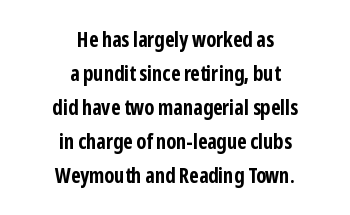
The image shows 21 px bold type, upright; set centered, normal line spacing (1.62x), normal letter spacing, not underlined.
